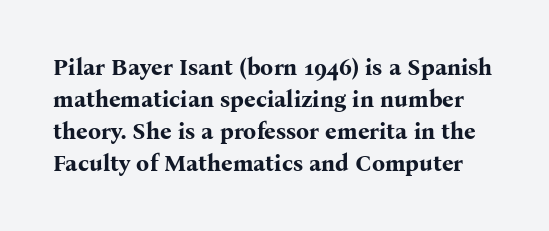
The image shows 23 px bold type, upright; set normal line spacing (1.39x), normal letter spacing, not underlined.
